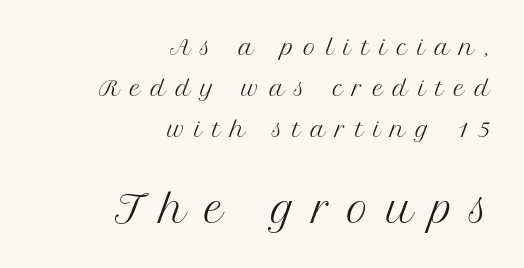
The image shows 37 px regular-weight type; set right-aligned, loose line spacing (1.95x), unusually wide letter spacing (+0.47 em), not underlined; the second (bottom) block is 1.76x larger; medium stroke contrast and a medium x-height.
